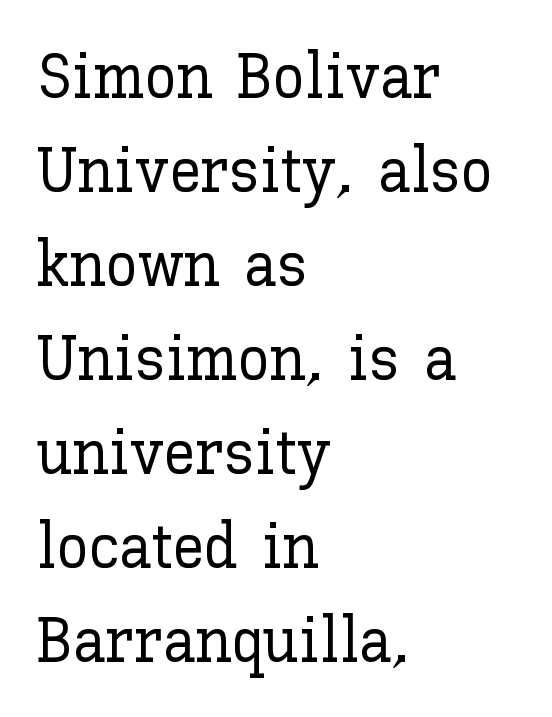
The image shows 64 px text type, upright; set left-aligned, normal line spacing (1.47x), normal letter spacing, not underlined; low stroke contrast and a medium x-height.
